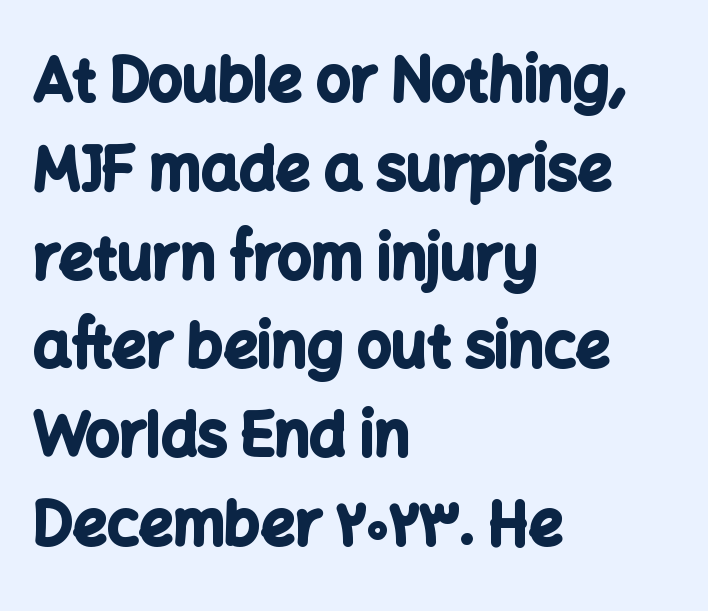
{"serif": "no", "italic": "no", "bold": "yes", "weight": "bold", "width": "normal", "stroke_contrast": "low", "x_height": "medium", "monospaced": "no", "underline": "no", "align": "left", "line_spacing": "normal", "line_spacing_ratio": 1.48, "letter_spacing": "normal", "letter_spacing_em": 0.0, "glyph_px": 60}
